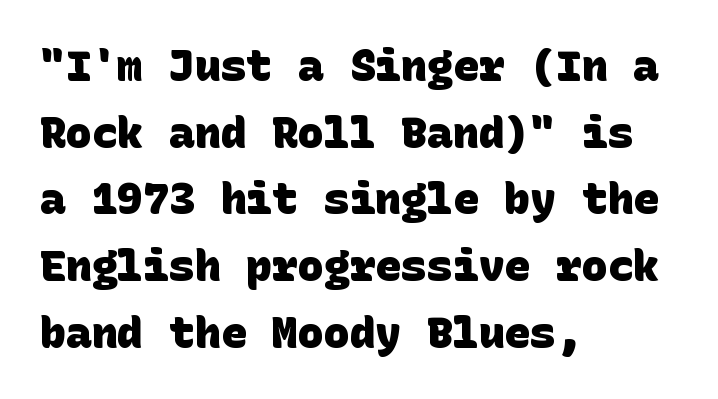
The image shows 43 px heavy sans-serif type; set left-aligned, normal line spacing (1.55x), normal letter spacing, not underlined; low stroke contrast and a large x-height.
